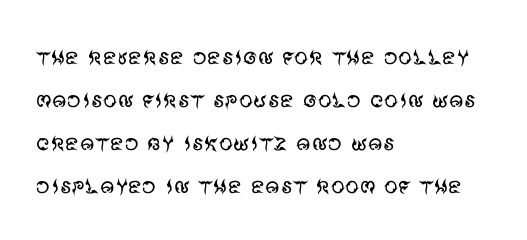
The image shows 28 px regular-weight sans-serif type, upright; set left-aligned, normal line spacing (1.54x), normal letter spacing, not underlined; medium stroke contrast and a large x-height.
